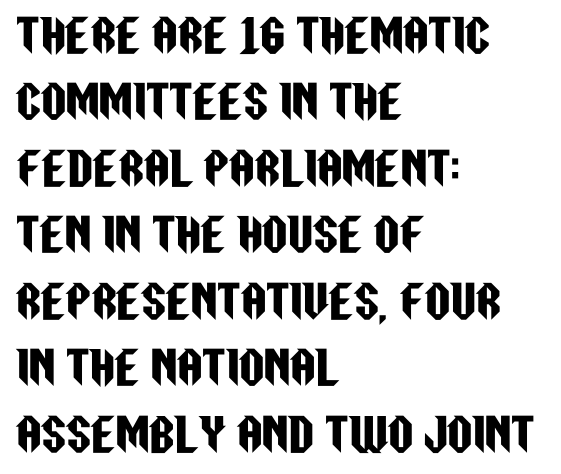
Q: Is the text italic (slanted)? A: No, it is upright.
Q: Is the typeface a serif or a sans-serif typeface? A: Sans-serif.
Q: Is the text underlined? A: No.
Q: How is the paragraph aligned? A: Left-aligned.
Q: Is the spacing between letters normal or unusually wide? A: Normal.
Q: Is the spacing between lines tight, normal or loose? A: Normal.
Q: Width (condensed, normal, or wide)? A: Condensed.
Q: Stroke contrast? A: Low.
Q: x-height? A: Large.
Q: Monospaced? A: No.
